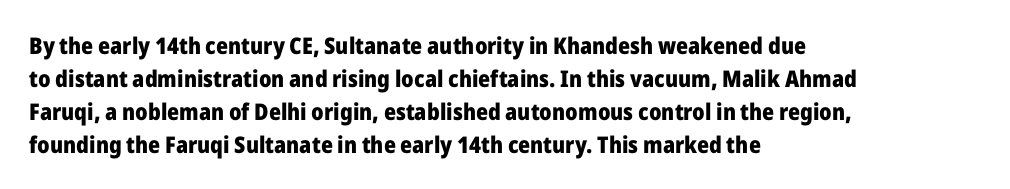
The image shows 23 px bold type, upright; set left-aligned, normal line spacing (1.43x), normal letter spacing, not underlined.
